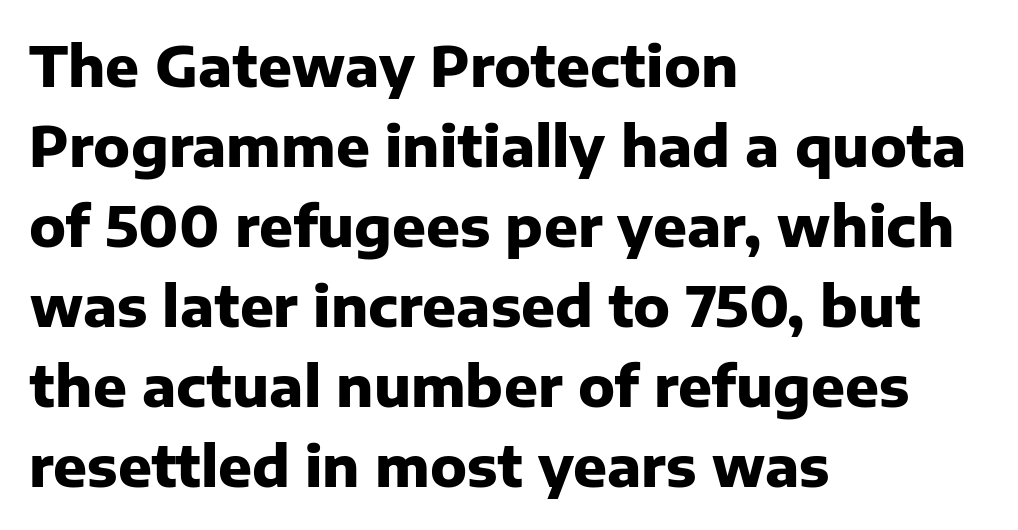
Q: Is the text bold? A: Yes.
Q: Is the text italic (slanted)? A: No, it is upright.
Q: Is the typeface a serif or a sans-serif typeface? A: Sans-serif.
Q: Is the text underlined? A: No.
Q: How is the paragraph aligned? A: Left-aligned.
Q: Is the spacing between letters normal or unusually wide? A: Normal.
Q: Is the spacing between lines tight, normal or loose? A: Normal.
Q: Width (condensed, normal, or wide)? A: Normal.
Q: Stroke contrast? A: Low.
Q: x-height? A: Medium.
Q: Monospaced? A: No.
